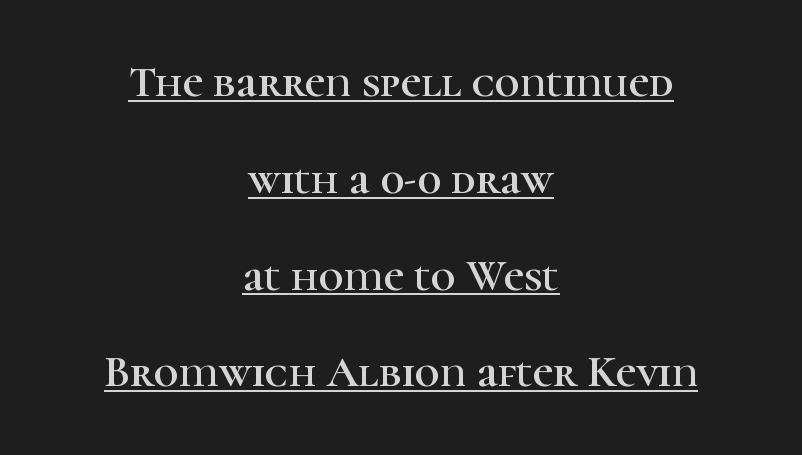
The image shows 44 px serif type, upright; set centered, loose line spacing (2.2x), normal letter spacing, underlined; high stroke contrast and a medium x-height.
